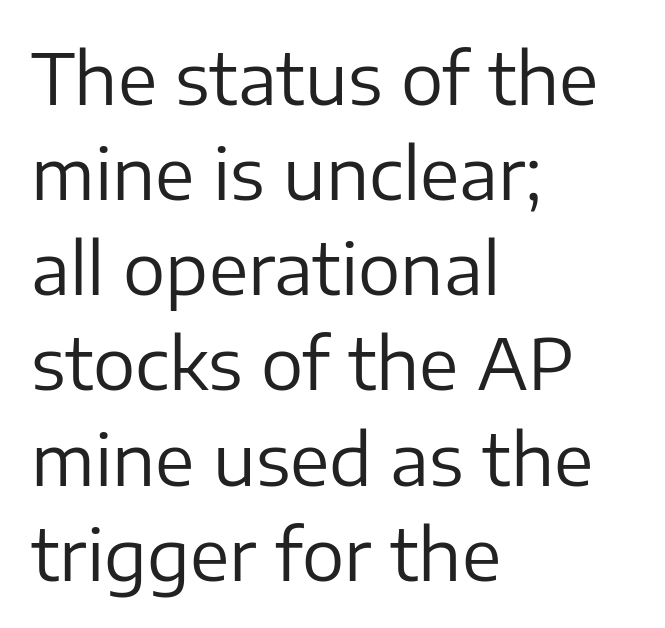
The image shows 71 px regular-weight sans-serif type, upright; set left-aligned, normal line spacing (1.34x), normal letter spacing, not underlined; low stroke contrast and a medium x-height.
